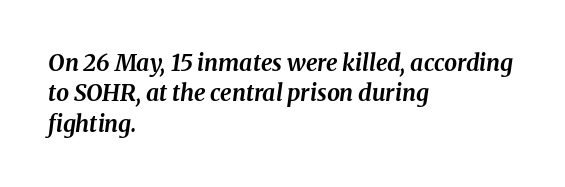
The letters are bold, with thick, heavy strokes. There's an unmistakable incline to the writing here. The paragraph has a hard left edge and a soft right edge. How would I describe the line gaps? Plain and ordinary. Quick note: underline off.
